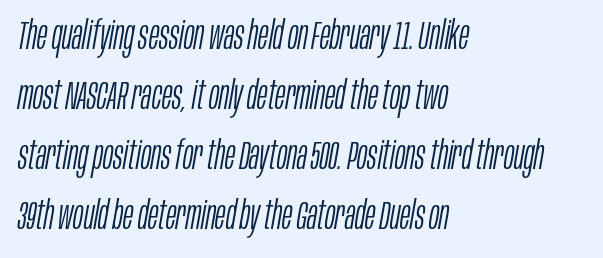
Q: Is the text bold? A: No.
Q: Is the text italic (slanted)? A: Yes, it leans right by about 10 degrees.
Q: Is the text underlined? A: No.
Q: How is the paragraph aligned? A: Left-aligned.
Q: Is the spacing between letters normal or unusually wide? A: Normal.
Q: Is the spacing between lines tight, normal or loose? A: Normal.
Q: Width (condensed, normal, or wide)? A: Condensed.
Q: Stroke contrast? A: Low.
Q: x-height? A: Large.
Q: Monospaced? A: No.
